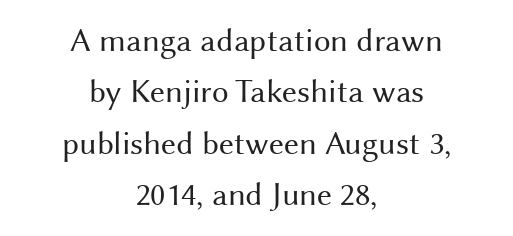
Q: Is the text bold? A: No.
Q: Is the text italic (slanted)? A: No, it is upright.
Q: Is the typeface a serif or a sans-serif typeface? A: Sans-serif.
Q: Is the text underlined? A: No.
Q: How is the paragraph aligned? A: Centered.
Q: Is the spacing between letters normal or unusually wide? A: Normal.
Q: Is the spacing between lines tight, normal or loose? A: Normal.
Q: Width (condensed, normal, or wide)? A: Normal.
Q: Stroke contrast? A: Medium.
Q: x-height? A: Medium.
Q: Monospaced? A: No.
